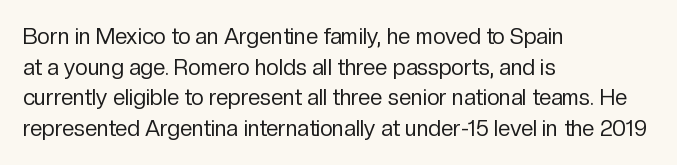
The image shows 22 px text type, upright; set left-aligned, normal line spacing (1.39x), normal letter spacing, not underlined.
